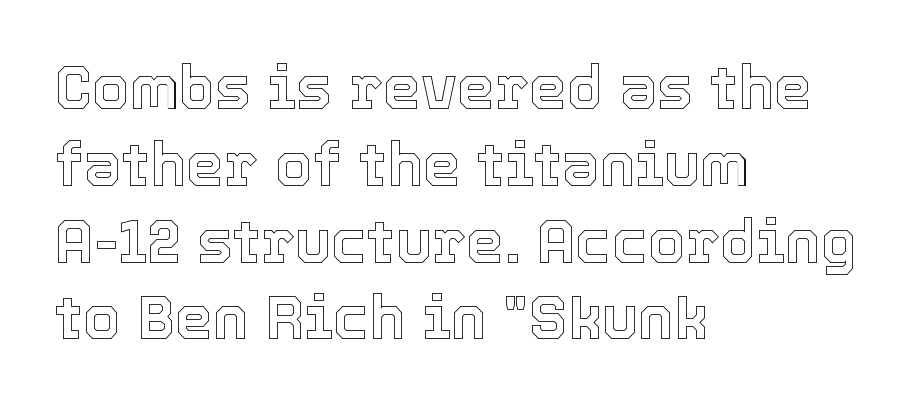
The baseline area is clear. This block has exactly the height ordinary leading produces. Posture: straight, roman, zero tilt. A student would call this left alignment; a typographer would say flush left, rag right.
